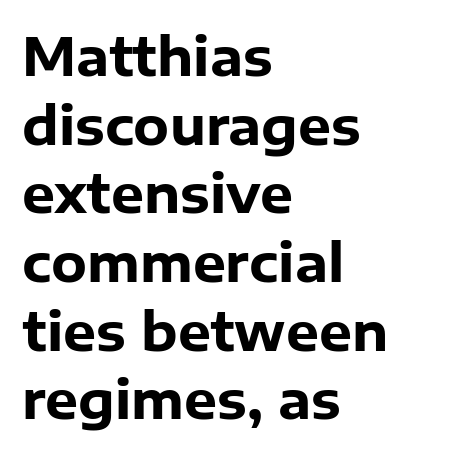
Stroke terminals: plain, sans-serif. The vertical gap from one line to the next is medium. Ordinary non-slanted type is in use. Here the glyphs are tracked normally, forming tight word shapes.
